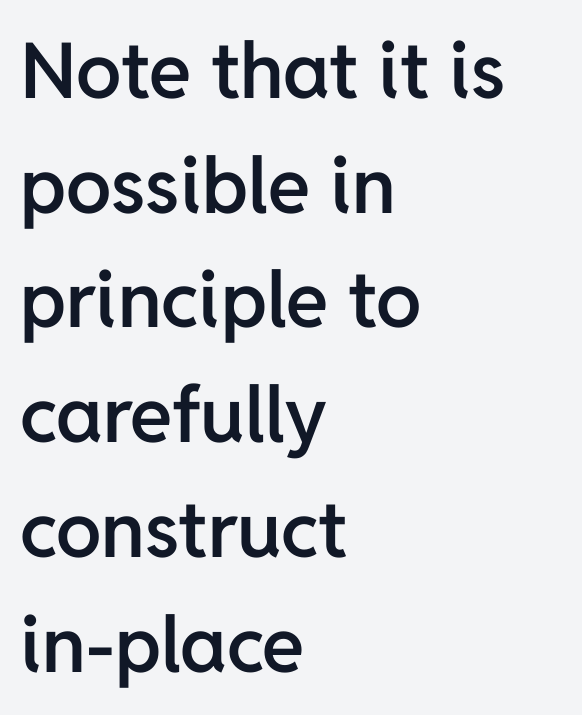
The image shows 77 px semibold sans-serif type, upright; set left-aligned, normal line spacing (1.49x), normal letter spacing, not underlined; low stroke contrast and a medium x-height.
